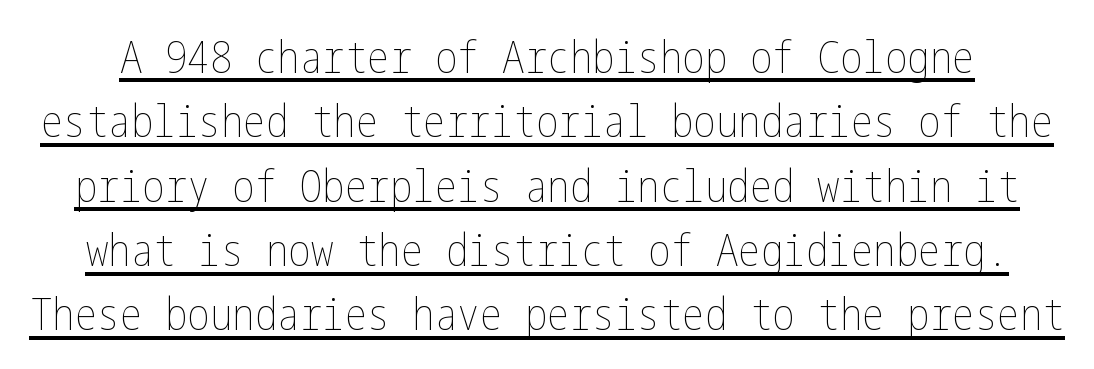
The letters sit at their default tracking, neither squeezed nor spread. Is the stroke heavy? The answer is a plain regular-or-lighter. A typesetter would mark this as roman, not italic. This sample carries an underscore along the baseline area. The lines sit at an ordinary, default distance from one another.
